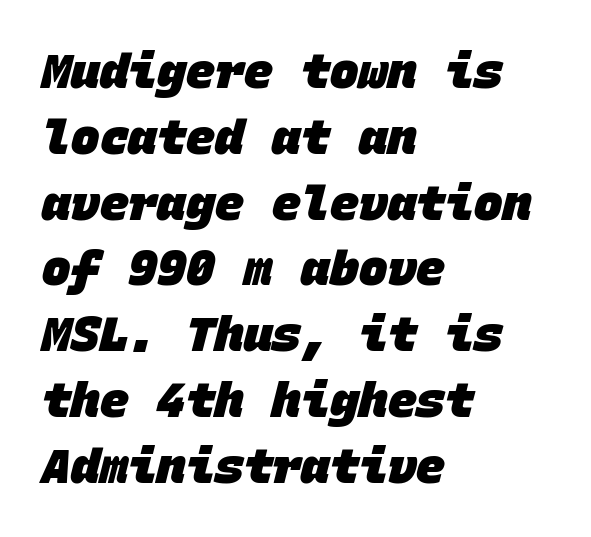
Q: Is the text bold? A: Yes.
Q: Is the typeface a serif or a sans-serif typeface? A: Sans-serif.
Q: Is the text underlined? A: No.
Q: How is the paragraph aligned? A: Left-aligned.
Q: Is the spacing between letters normal or unusually wide? A: Normal.
Q: Is the spacing between lines tight, normal or loose? A: Normal.
Q: Width (condensed, normal, or wide)? A: Normal.
Q: Stroke contrast? A: Low.
Q: x-height? A: Large.
Q: Monospaced? A: Yes.
